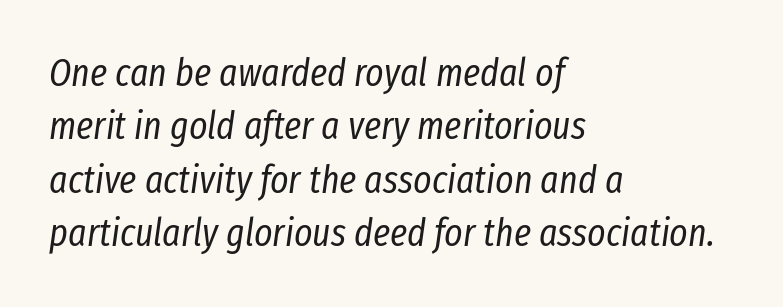
The vertical gap from one line to the next is medium. Here the designer chose a conventional face with non-uniform glyph widths. Stroke mass is kept to a normal reading level or below. The paragraph shown leans on its left margin.
